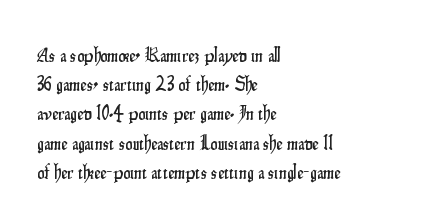
Q: Is the text italic (slanted)? A: No, it is upright.
Q: Is the text underlined? A: No.
Q: How is the paragraph aligned? A: Left-aligned.
Q: Is the spacing between letters normal or unusually wide? A: Normal.
Q: Is the spacing between lines tight, normal or loose? A: Normal.
